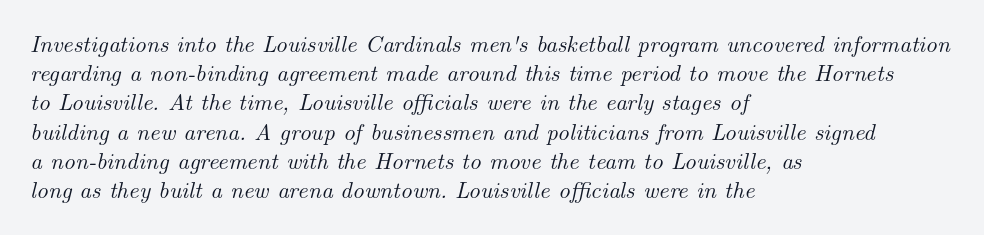
Q: Is the text italic (slanted)? A: Yes, it leans right by about 14 degrees.
Q: Is the text underlined? A: No.
Q: How is the paragraph aligned? A: Left-aligned.
Q: Is the spacing between letters normal or unusually wide? A: Normal.
Q: Is the spacing between lines tight, normal or loose? A: Normal.
